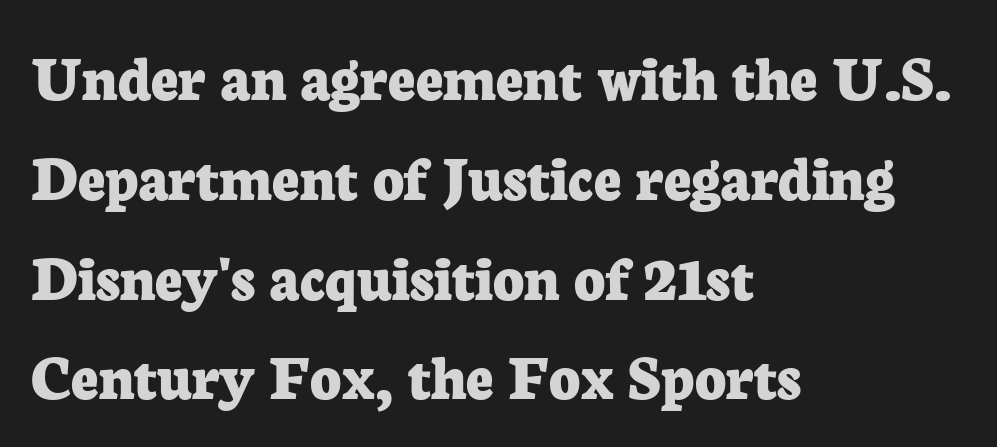
Q: Is the text bold? A: Yes.
Q: Is the text italic (slanted)? A: No, it is upright.
Q: Is the typeface a serif or a sans-serif typeface? A: Serif.
Q: Is the text underlined? A: No.
Q: How is the paragraph aligned? A: Left-aligned.
Q: Is the spacing between letters normal or unusually wide? A: Normal.
Q: Is the spacing between lines tight, normal or loose? A: Normal.
Q: Width (condensed, normal, or wide)? A: Normal.
Q: Stroke contrast? A: Low.
Q: x-height? A: Medium.
Q: Monospaced? A: No.
